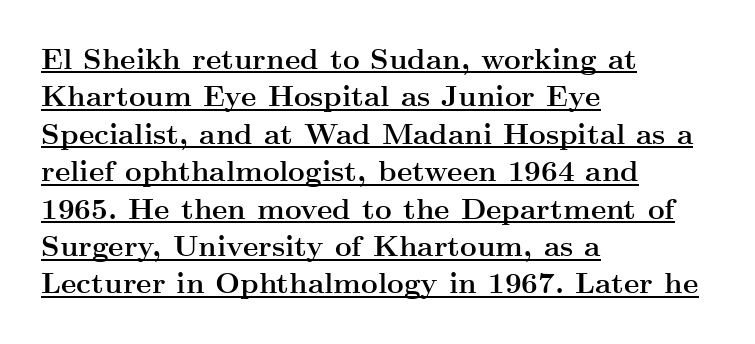
The image shows 29 px semibold, wide serif type, upright; set left-aligned, normal line spacing (1.29x), normal letter spacing, underlined; medium stroke contrast and a small x-height.
